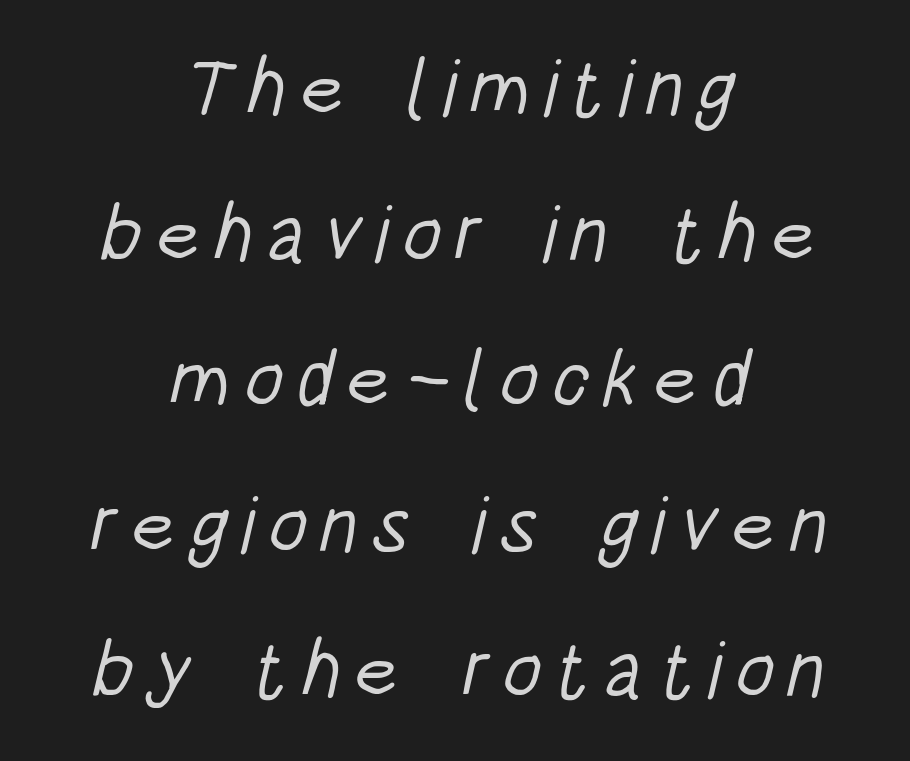
The face looks like a standard text weight, possibly lighter. The type family on display is of the sans-serif kind. Do the characters align in a grid? No, the font is proportional. Underlining? Definitely not there. Short and long lines alike share a common midpoint.
